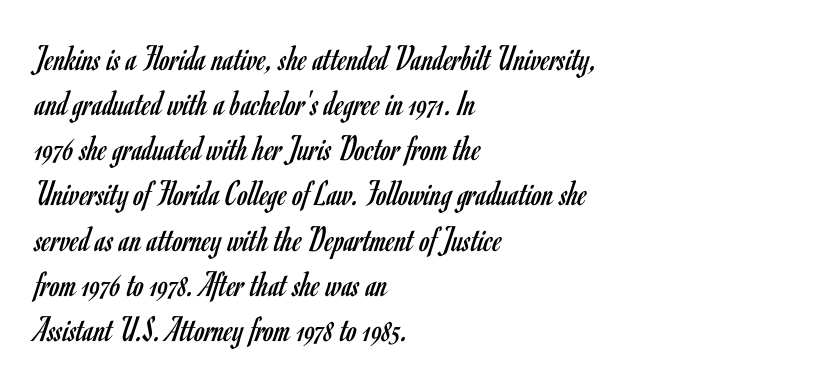
The image shows 37 px regular-weight, condensed sans-serif type; set left-aligned, line spacing 1.22x, normal letter spacing, not underlined; low stroke contrast and a small x-height.
